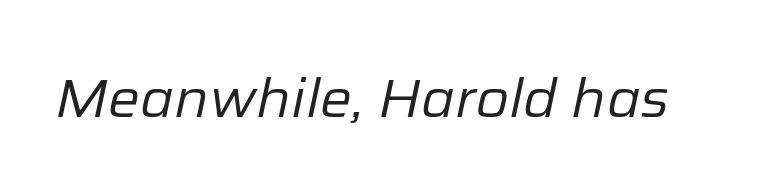
Think of a printed novel: that variable character pitch is what you see here. Plain, unruled lines of type. The rendering keeps characters at their native spacing. No letter is thick-stroked: the sample isn't bold. Is the type slanted? Yes — the strokes lean at a clear angle.
